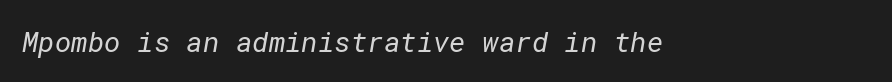
{"serif": "no", "bold": "no", "weight": "regular", "width": "normal", "stroke_contrast": "low", "x_height": "medium", "underline": "no", "letter_spacing": "normal", "letter_spacing_em": 0.0, "glyph_px": 28}
